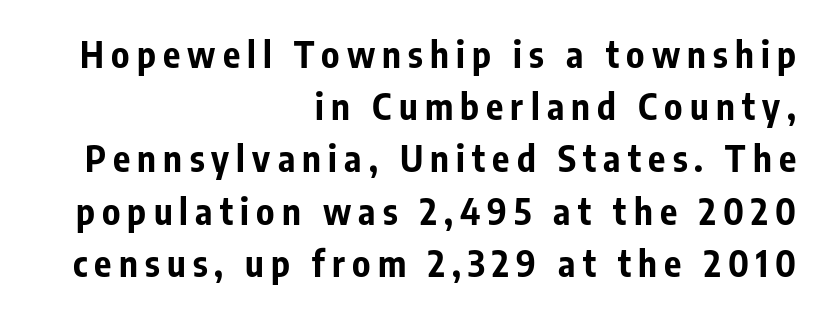
{"serif": "no", "italic": "no", "bold": "yes", "weight": "bold", "width": "condensed", "stroke_contrast": "low", "x_height": "medium", "monospaced": "no", "underline": "no", "align": "right", "line_spacing": "normal", "line_spacing_ratio": 1.45, "letter_spacing": "wide", "letter_spacing_em": 0.2, "glyph_px": 36}
